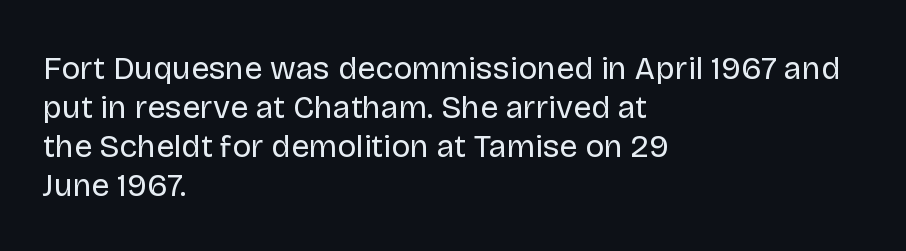
Q: Is the text bold? A: No.
Q: Is the text italic (slanted)? A: No, it is upright.
Q: Is the typeface a serif or a sans-serif typeface? A: Sans-serif.
Q: Is the text underlined? A: No.
Q: How is the paragraph aligned? A: Left-aligned.
Q: Is the spacing between letters normal or unusually wide? A: Normal.
Q: Width (condensed, normal, or wide)? A: Normal.
Q: Stroke contrast? A: Low.
Q: x-height? A: Large.
Q: Monospaced? A: No.
